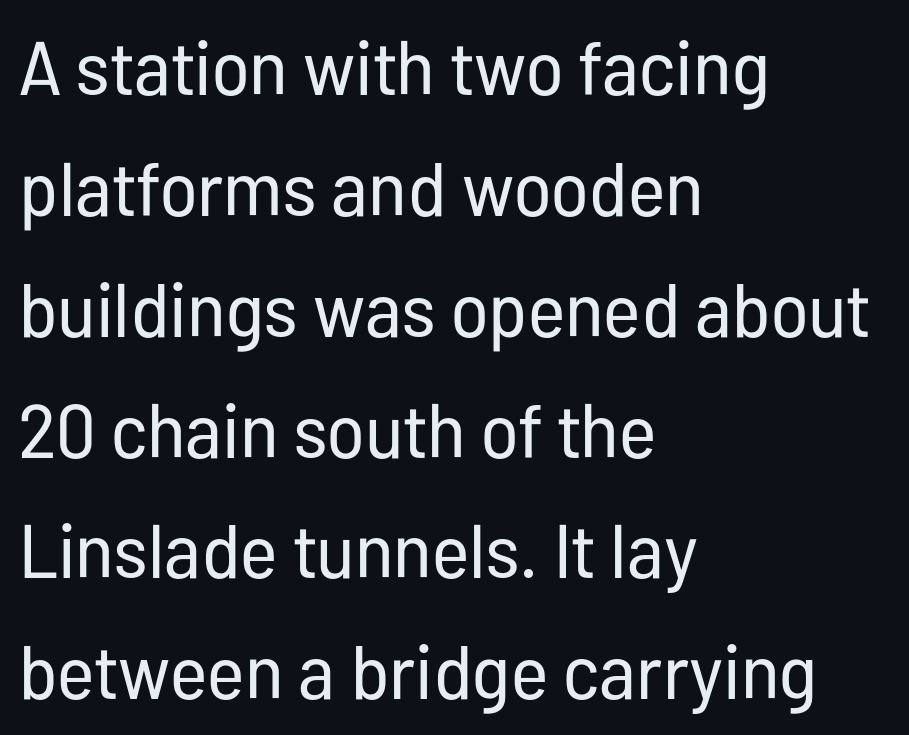
{"serif": "no", "italic": "no", "bold": "no", "weight": "regular", "width": "condensed", "stroke_contrast": "low", "x_height": "medium", "monospaced": "no", "underline": "no", "align": "left", "line_spacing": "normal", "line_spacing_ratio": 1.59, "letter_spacing": "normal", "letter_spacing_em": 0.0, "glyph_px": 76}
